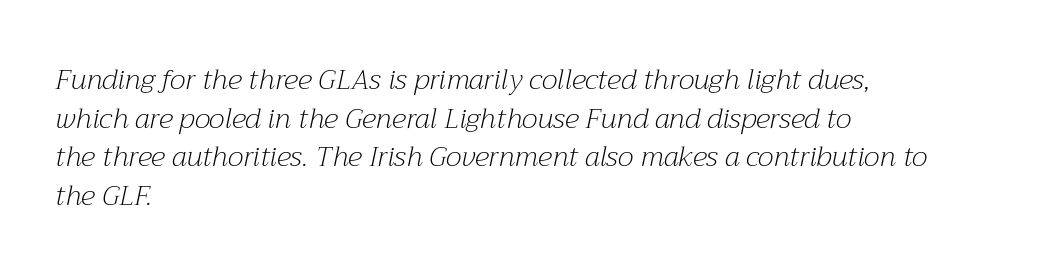
Unlike a clean sans, this face finishes its strokes with serifs. How would I describe the line gaps? Plain and ordinary. You can tell it's italic because the verticals aren't actually vertical. Stems and bowls with no extra thickness — not bold. Compared with a centered layout, this one pins lines to the left instead.
